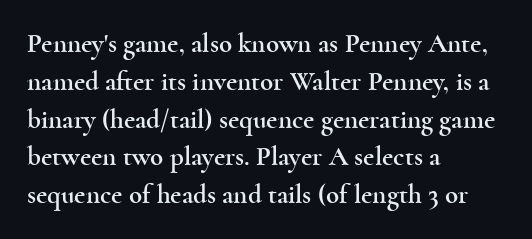
{"italic": "no", "underline": "no", "align": "left", "line_spacing": "normal", "line_spacing_ratio": 1.4, "letter_spacing": "normal", "letter_spacing_em": 0.0, "glyph_px": 27}
